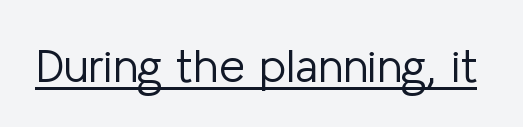
Q: Is the text bold? A: No.
Q: Is the text italic (slanted)? A: No, it is upright.
Q: Is the typeface a serif or a sans-serif typeface? A: Sans-serif.
Q: Is the text underlined? A: Yes.
Q: Is the spacing between letters normal or unusually wide? A: Normal.
Q: Width (condensed, normal, or wide)? A: Normal.
Q: Stroke contrast? A: Low.
Q: x-height? A: Medium.
Q: Monospaced? A: No.
